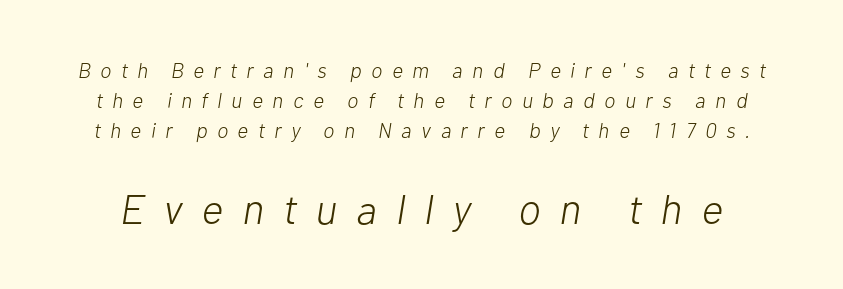
Q: Is the text bold? A: No.
Q: Is the text italic (slanted)? A: Yes, it leans right by about 10 degrees.
Q: Is the text underlined? A: No.
Q: Is the spacing between letters normal or unusually wide? A: Unusually wide.
Q: Is the spacing between lines tight, normal or loose? A: Normal.
Q: Which block of text is set in a larger size, the first (top) or the second (bottom)? A: The second (bottom) one.
Q: Width (condensed, normal, or wide)? A: Normal.
Q: Stroke contrast? A: Low.
Q: x-height? A: Medium.
Q: Monospaced? A: No.
